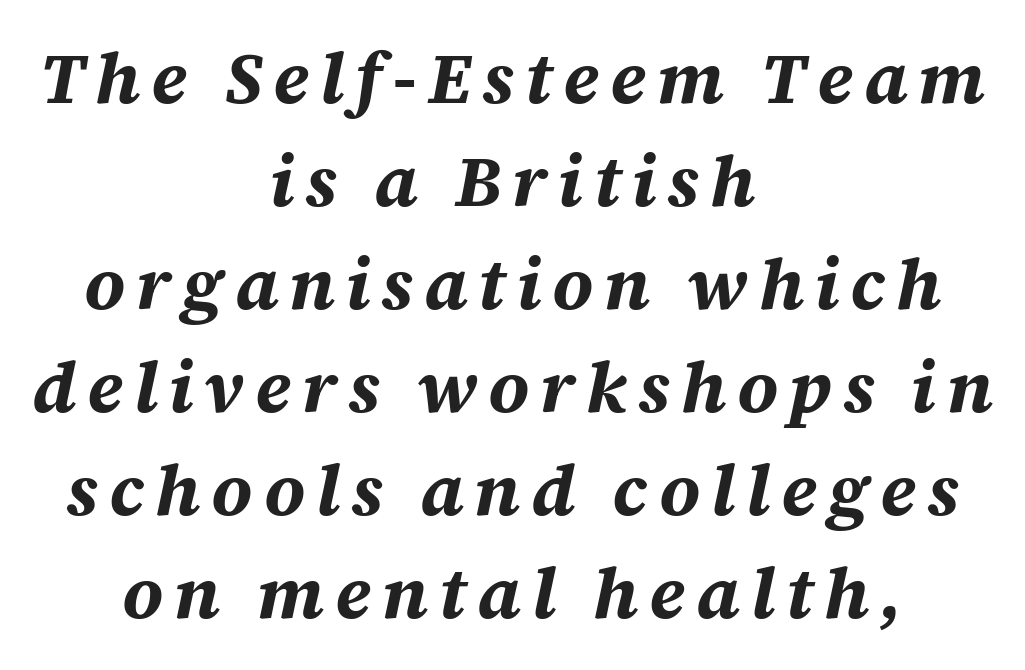
The image shows 72 px bold type, italic (leaning right); set centered, normal line spacing (1.43x), not underlined; medium stroke contrast and a large x-height.
